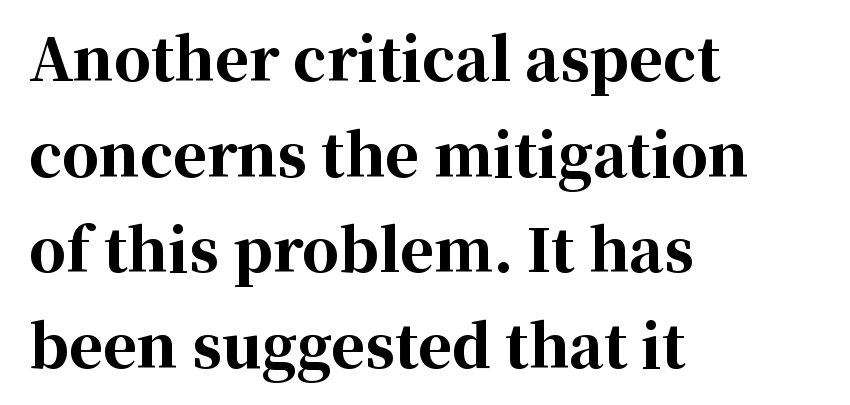
{"serif": "yes", "italic": "no", "bold": "yes", "weight": "bold", "width": "normal", "stroke_contrast": "high", "x_height": "medium", "monospaced": "no", "underline": "no", "align": "left", "line_spacing": "normal", "line_spacing_ratio": 1.65, "letter_spacing": "normal", "letter_spacing_em": 0.0, "glyph_px": 58}
